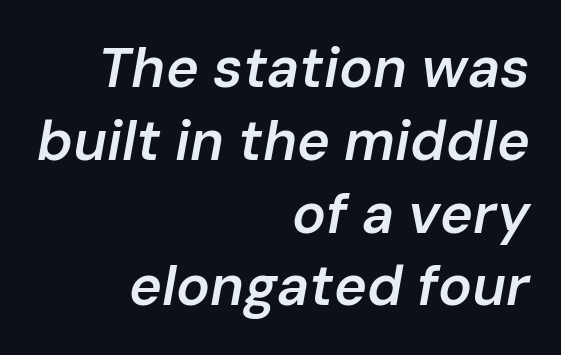
{"italic": "yes", "lean": "right", "slant_degrees": 10, "bold": "semi", "weight": "semibold", "width": "normal", "stroke_contrast": "low", "x_height": "medium", "monospaced": "no", "underline": "no", "align": "right", "line_spacing": "normal", "line_spacing_ratio": 1.3, "letter_spacing": "normal", "letter_spacing_em": 0.0, "glyph_px": 56}
